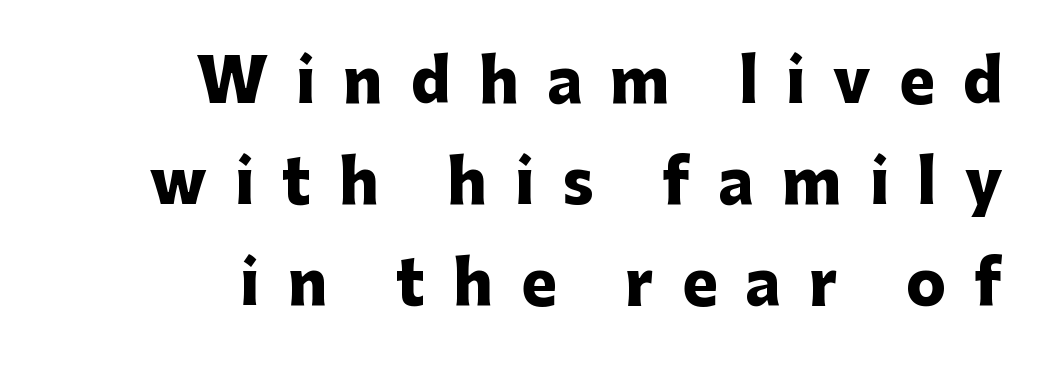
Q: Is the text bold? A: Yes.
Q: Is the text italic (slanted)? A: No, it is upright.
Q: Is the typeface a serif or a sans-serif typeface? A: Sans-serif.
Q: Is the text underlined? A: No.
Q: How is the paragraph aligned? A: Right-aligned.
Q: Is the spacing between letters normal or unusually wide? A: Unusually wide.
Q: Width (condensed, normal, or wide)? A: Normal.
Q: Stroke contrast? A: Low.
Q: x-height? A: Medium.
Q: Monospaced? A: No.
